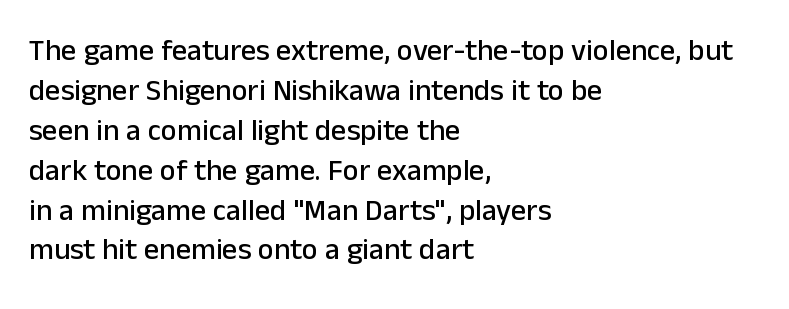
{"serif": "no", "italic": "no", "width": "normal", "stroke_contrast": "low", "x_height": "medium", "monospaced": "no", "underline": "no", "align": "left", "line_spacing": "normal", "line_spacing_ratio": 1.33, "letter_spacing": "normal", "letter_spacing_em": 0.0, "glyph_px": 30}
